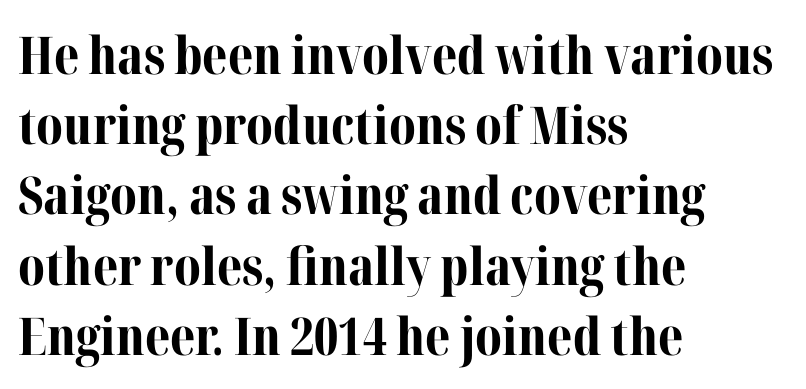
Baseline-to-baseline distance is the conventional proportion of letter height. Decoration check: the copy has no underline. Every letter is thick-stroked: bold, no question. Casual observation: everything's shoved over to the left.
